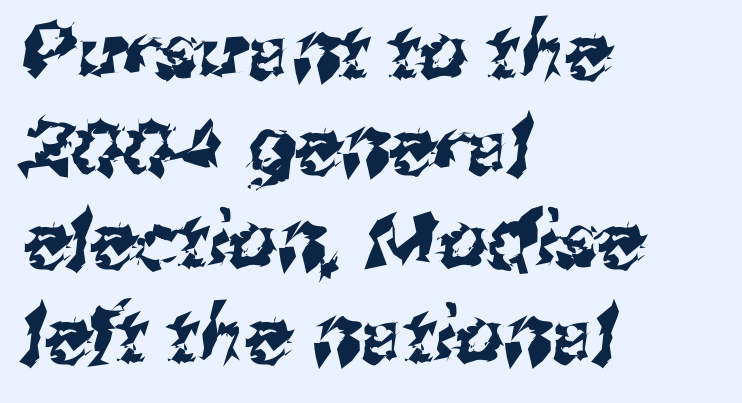
Beneath every word, the page is bare. The designer went with a sans here, leaving each stem footless. What stands out about the letter spacing? Nothing — it is the standard amount. Teacher's note: observe the even left margin — that is flush-left alignment.
